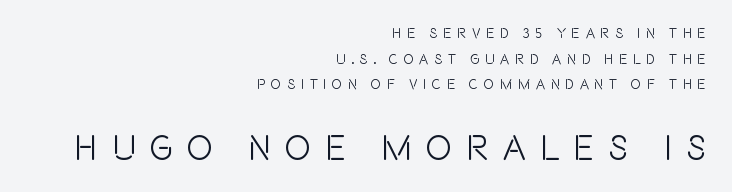
{"serif": "no", "italic": "no", "width": "condensed", "x_height": "large", "monospaced": "no", "underline": "no", "align": "right", "line_spacing_ratio": 1.83, "letter_spacing": "wide", "letter_spacing_em": 0.4, "larger_block": "second", "size_ratio": 2.5, "glyph_px": 35}
